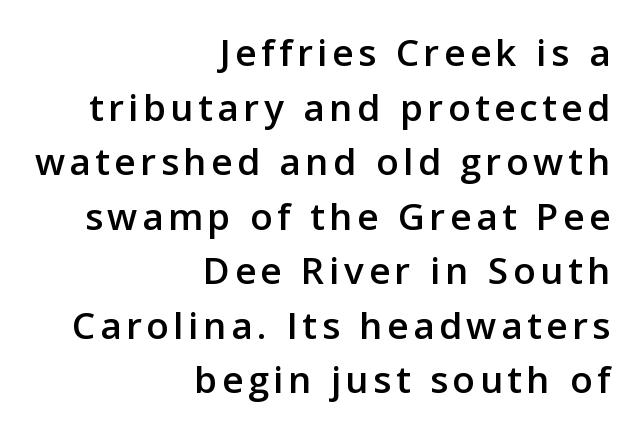
{"serif": "no", "italic": "no", "width": "normal", "stroke_contrast": "low", "x_height": "medium", "monospaced": "no", "underline": "no", "align": "right", "line_spacing": "normal", "line_spacing_ratio": 1.33, "glyph_px": 41}
